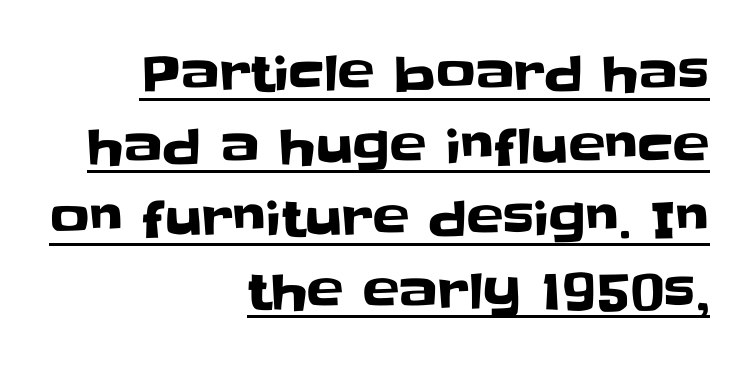
Each line ends at the same right margin while the left side varies. The text was rendered using a sans face with plain stroke endings. This is underlined copy, the kind a proofreader might mark for attention. A typesetter would call this proportional, since set widths differ per character. The designer left line spacing at the default. It's the straight-up-and-down kind of type.
